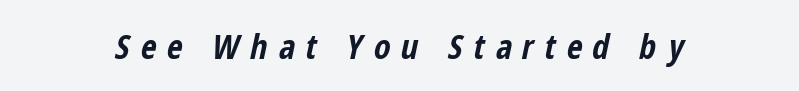
The image shows 34 px bold, condensed type, italic (leaning right); set unusually wide letter spacing (+0.32 em), not underlined; low stroke contrast and a medium x-height.
